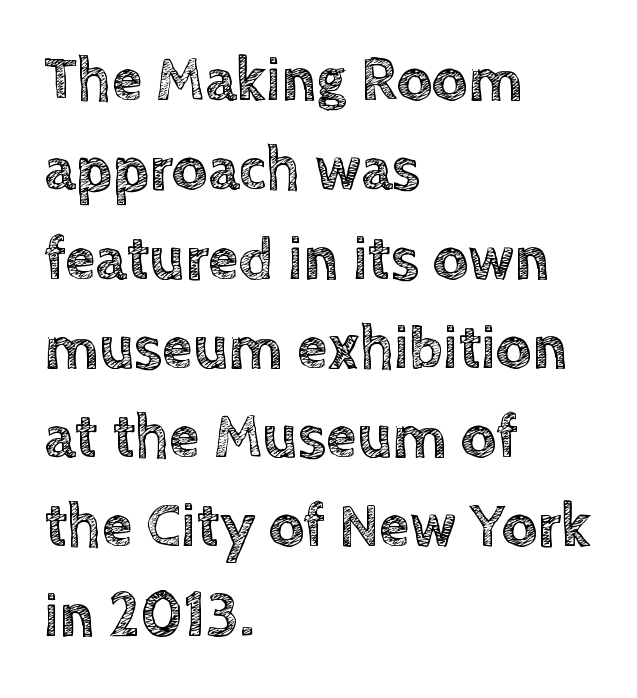
The image shows 62 px text type, upright; set left-aligned, normal line spacing (1.44x), normal letter spacing, not underlined; a large x-height.
